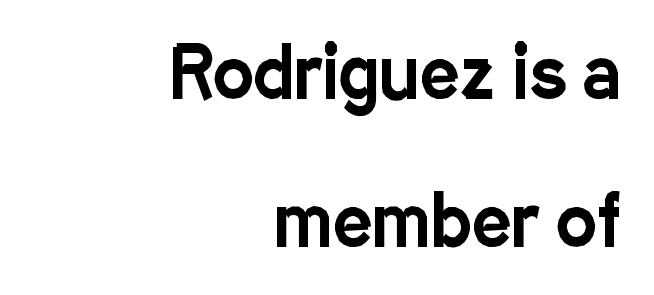
The image shows 69 px condensed sans-serif type, upright; set right-aligned, loose line spacing (2.14x), normal letter spacing, not underlined; low stroke contrast and a medium x-height.
